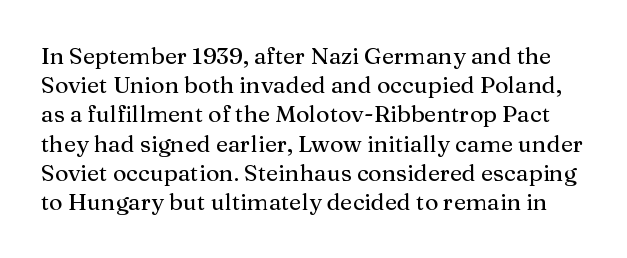
The image shows 23 px text type, upright; set normal line spacing (1.27x), normal letter spacing, not underlined.
